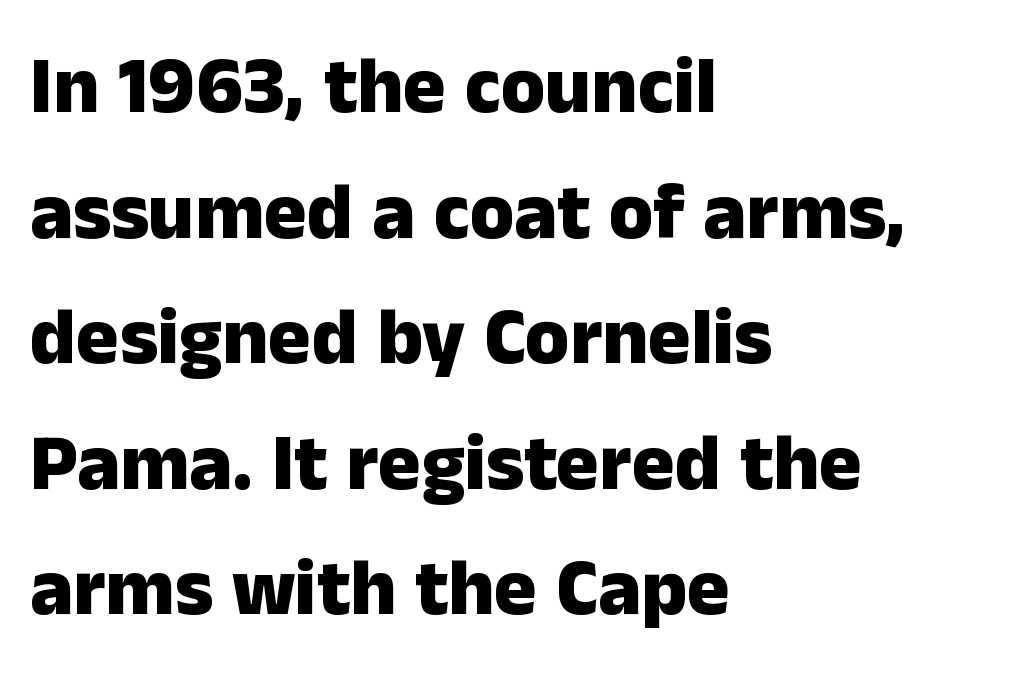
Stroke thickness is high; the sample reads as a true bold. Looks like regular typesetting: each glyph gets only the width it needs. Ascenders rise straight up at ninety degrees. Does the copy run flush right? No — it runs flush left. Font category for this specimen: sans-serif. In terms of leading, this rendering sits right in the middle.
